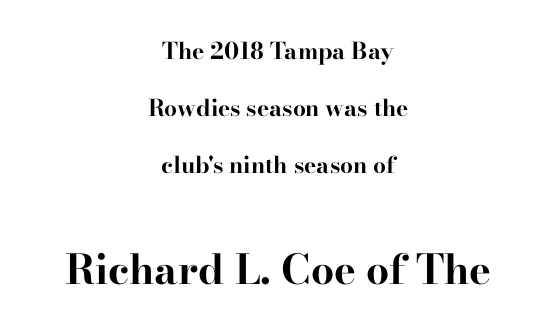
{"serif": "yes", "italic": "no", "bold": "yes", "weight": "bold", "width": "wide", "stroke_contrast": "high", "x_height": "small", "monospaced": "no", "underline": "no", "align": "center", "line_spacing": "loose", "line_spacing_ratio": 2.48, "letter_spacing": "normal", "letter_spacing_em": 0.0, "larger_block": "second", "size_ratio": 1.78, "glyph_px": 41}
